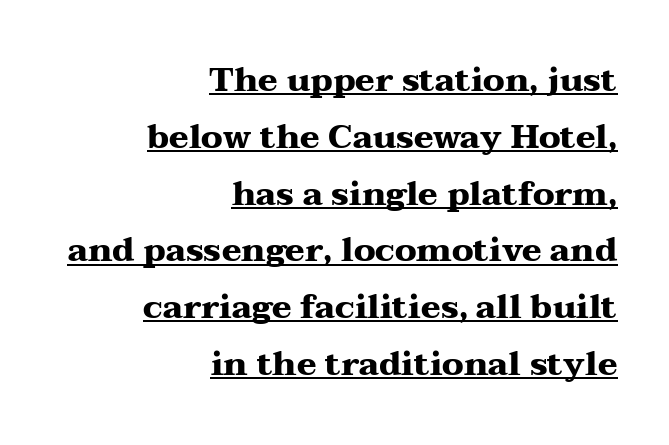
Alignment: flush right. The font's upright variant was chosen for this text. Each glyph is drawn with heavy, bold strokes. Is this a sans? No — the strokes have serifs. A typographer would call this underscored text.
